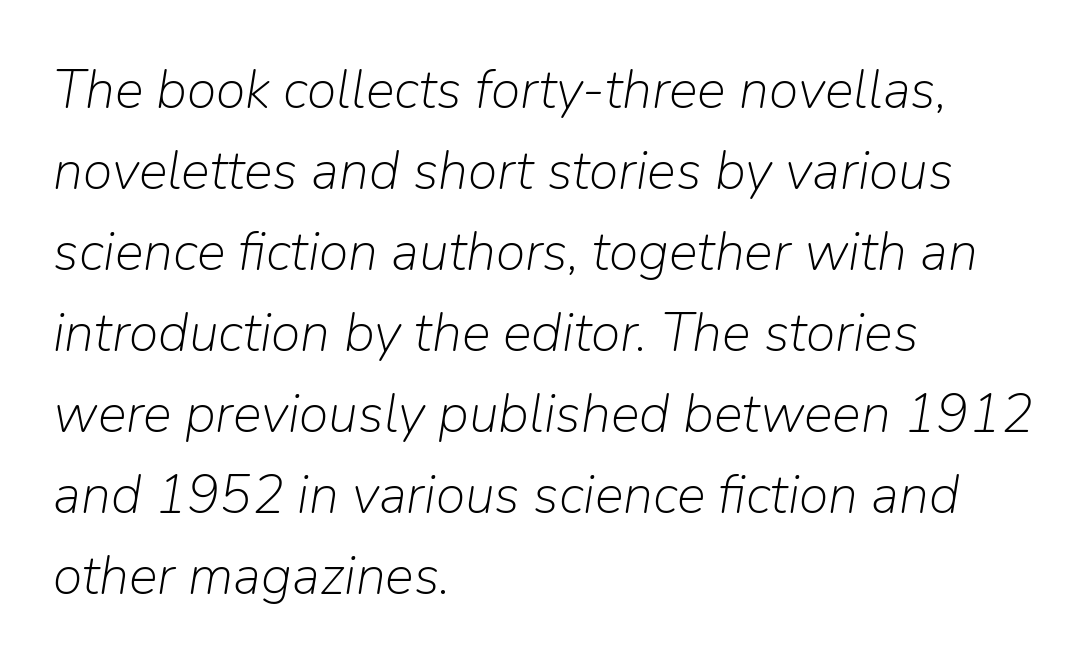
The letters sit at their default tracking, neither squeezed nor spread. This sample uses an oblique cut, with every glyph tilted off the vertical. The string is rendered with underlining switched off. Each stroke keeps to a modest, everyday thickness or less. The face used here is proportionally spaced, like ordinary book or web type. Layout note: lines flush left.
